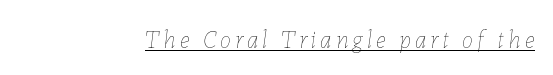
{"italic": "yes", "lean": "right", "slant_degrees": 7, "bold": "no", "underline": "yes", "glyph_px": 25}
